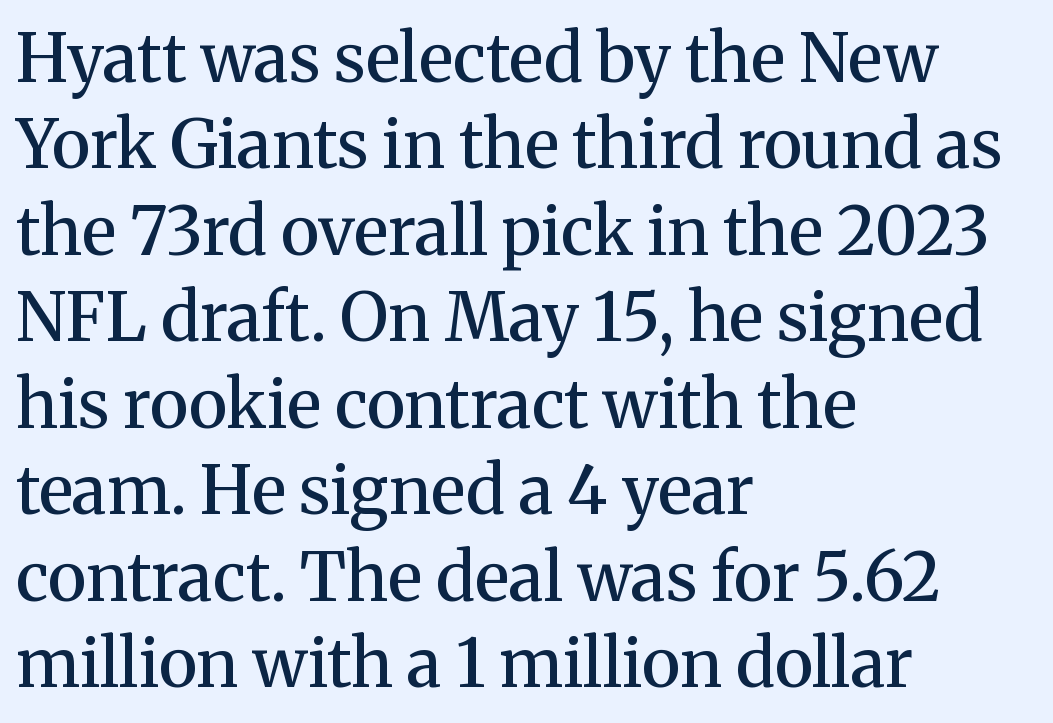
Q: Is the text bold? A: Semi-bold.
Q: Is the text italic (slanted)? A: No, it is upright.
Q: Is the typeface a serif or a sans-serif typeface? A: Serif.
Q: Is the text underlined? A: No.
Q: How is the paragraph aligned? A: Left-aligned.
Q: Is the spacing between letters normal or unusually wide? A: Normal.
Q: Is the spacing between lines tight, normal or loose? A: Normal.
Q: Width (condensed, normal, or wide)? A: Normal.
Q: Stroke contrast? A: Medium.
Q: x-height? A: Medium.
Q: Monospaced? A: No.
